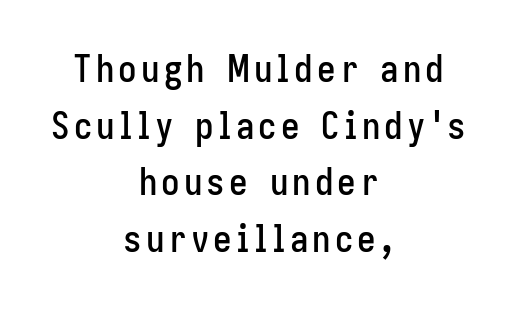
{"serif": "no", "italic": "no", "width": "condensed", "stroke_contrast": "low", "x_height": "medium", "monospaced": "no", "underline": "no", "align": "center", "line_spacing": "normal", "line_spacing_ratio": 1.53, "glyph_px": 37}
